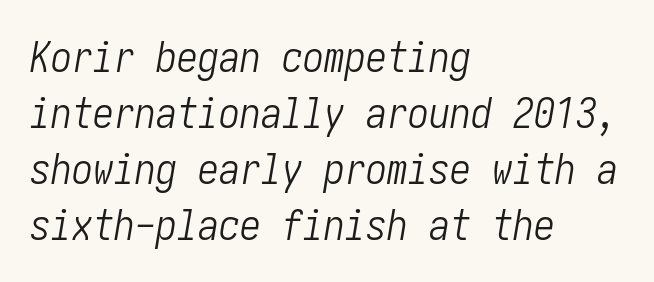
{"italic": "yes", "lean": "right", "slant_degrees": 10, "bold": "no", "weight": "light", "width": "condensed", "stroke_contrast": "low", "x_height": "medium", "underline": "no", "align": "left", "line_spacing": "normal", "line_spacing_ratio": 1.33, "letter_spacing": "normal", "letter_spacing_em": 0.0, "glyph_px": 42}
